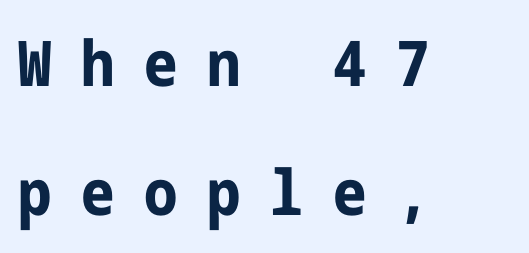
The lettering stays uniformly vertical, giving the passage a roman look. Horizontal alignment here is leftward, the default for most running prose. Look at the bottom of the vertical strokes: they stop flat, with no serifs. Spacing between characters has been opened up far beyond the box default. Words float on clear page, feet unadorned. The rendering uses a bold face; every stroke is thick and dark.
